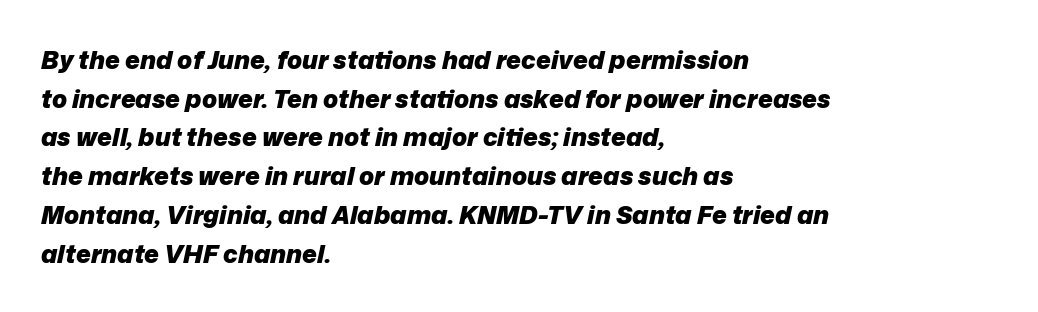
{"italic": "yes", "lean": "right", "slant_degrees": 12, "bold": "yes", "underline": "no", "align": "left", "line_spacing": "normal", "line_spacing_ratio": 1.55, "letter_spacing": "normal", "letter_spacing_em": 0.0, "glyph_px": 25}
